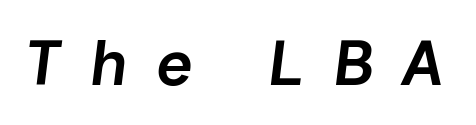
The font is running at a semibold setting, under full bold. The passage shown has open, widely tracked lettering throughout. The passage shown is not underscored anywhere. The specimen reads as italic at a glance. Character widths vary here, with narrow letters taking less room than wide ones.
